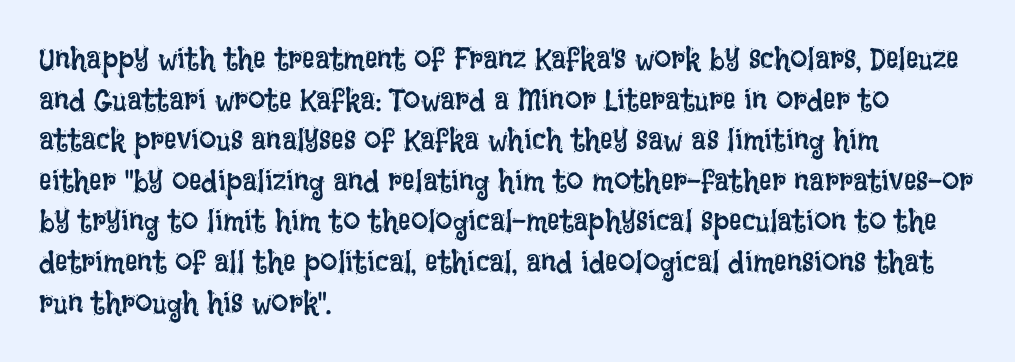
Q: Is the text bold? A: No.
Q: Is the text italic (slanted)? A: No, it is upright.
Q: Is the text underlined? A: No.
Q: How is the paragraph aligned? A: Left-aligned.
Q: Is the spacing between letters normal or unusually wide? A: Normal.
Q: Is the spacing between lines tight, normal or loose? A: Normal.
Q: Width (condensed, normal, or wide)? A: Condensed.
Q: Stroke contrast? A: Low.
Q: x-height? A: Large.
Q: Monospaced? A: No.
